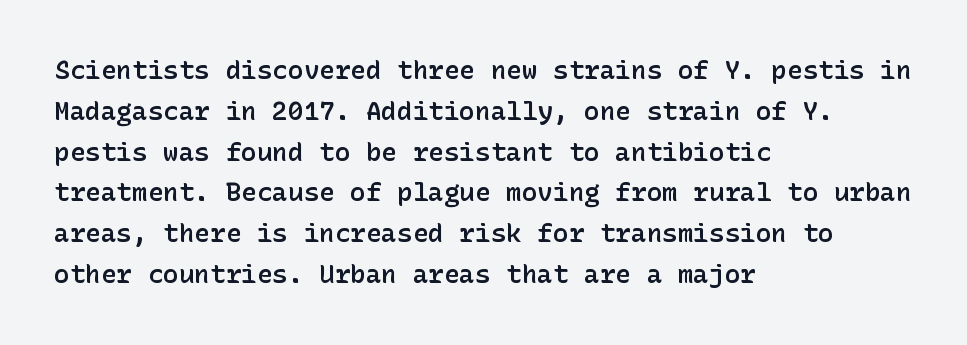
Caption: semibold face, moderately heavy strokes. Students, observe: this is what conventionally led text looks like. Quick note: not italic, upright. A bare baseline throughout the passage.
